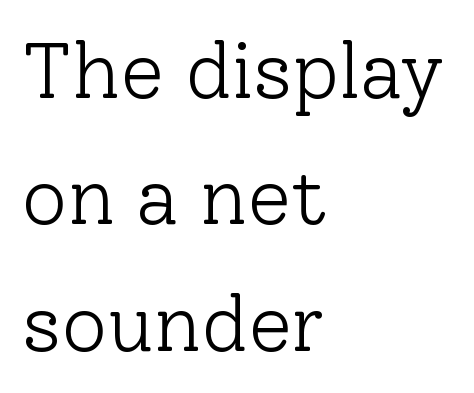
These lines are set flush left with a ragged right edge. A typesetter would call this proportional, since set widths differ per character. Summary of vertical rhythm: regular, with standard interline spacing. The lettering stays uniformly vertical, giving the passage a roman look.
